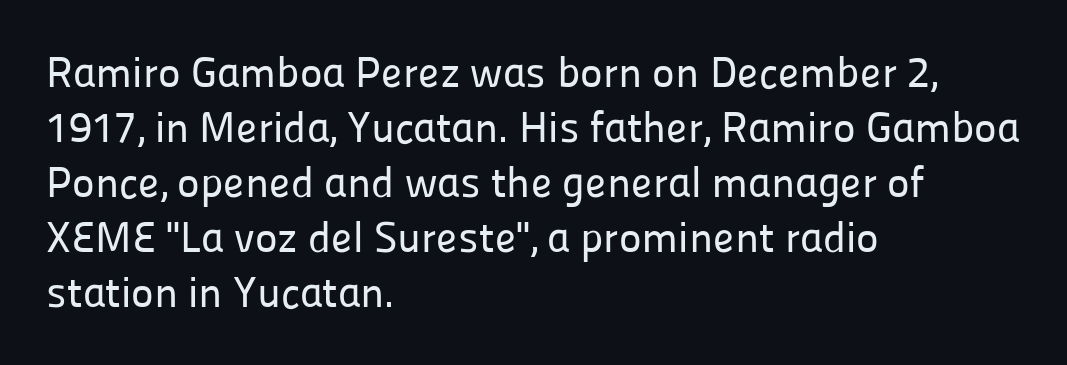
The image shows 43 px sans-serif type, upright; set left-aligned, normal line spacing (1.28x), normal letter spacing, not underlined; low stroke contrast and a medium x-height.
